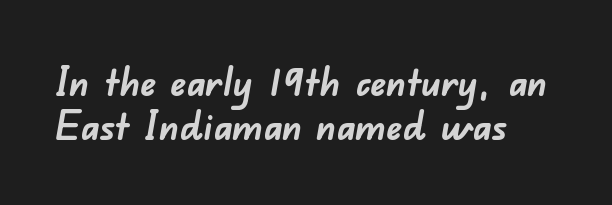
Summary of vertical rhythm: compact, with narrow interline spacing. Character widths vary here, with narrow letters taking less room than wide ones. Every letter is thick-stroked: bold, no question. The text was rendered using a sans face with plain stroke endings. The foot of each line stays bare and open. There is no visible air inserted between adjacent glyphs.
